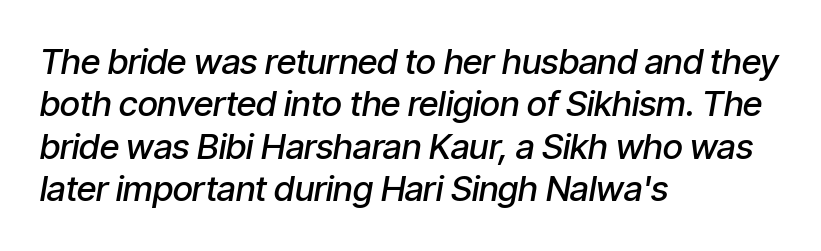
The image shows 35 px semibold, condensed type, italic (leaning right); set left-aligned, line spacing 1.21x, normal letter spacing, not underlined; low stroke contrast and a medium x-height.
